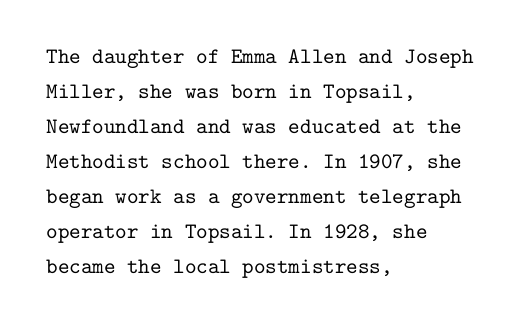
The vertical gap from one line to the next is medium. In terms of posture, this sample is upright. The ragged edge is on the right, which tells us the setting is flush left. Look at the tracking — it's just the regular setting, nothing added. Only glyphs here, with clear space below each row.
